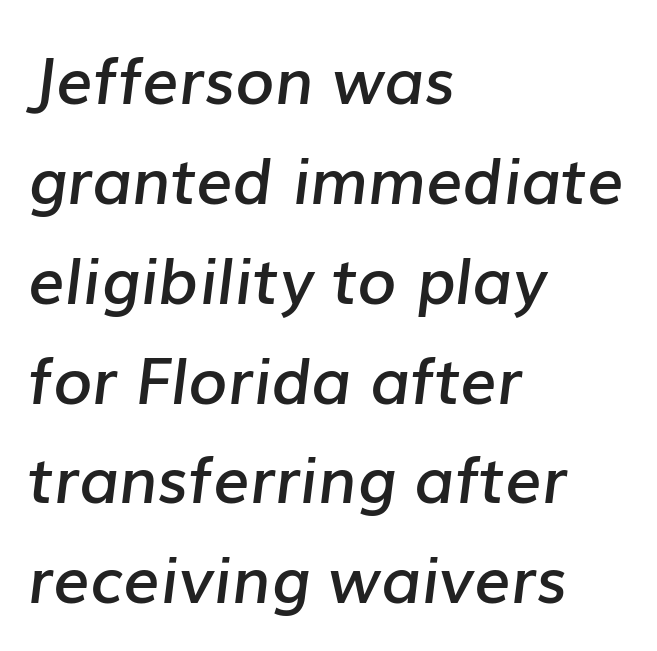
Q: Is the text bold? A: Semi-bold.
Q: Is the text italic (slanted)? A: Yes, it leans right by about 7 degrees.
Q: Is the text underlined? A: No.
Q: How is the paragraph aligned? A: Left-aligned.
Q: Is the spacing between letters normal or unusually wide? A: Normal.
Q: Is the spacing between lines tight, normal or loose? A: Normal.
Q: Width (condensed, normal, or wide)? A: Normal.
Q: Stroke contrast? A: Low.
Q: x-height? A: Medium.
Q: Monospaced? A: No.
